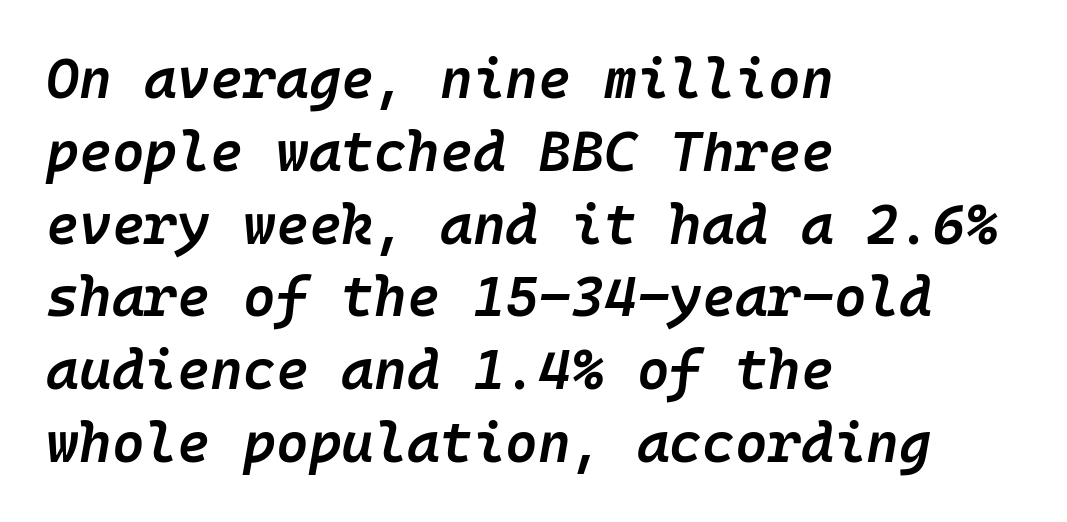
{"italic": "yes", "lean": "right", "slant_degrees": 10, "bold": "semi", "weight": "semibold", "width": "normal", "stroke_contrast": "low", "x_height": "medium", "underline": "no", "align": "left", "line_spacing": "normal", "line_spacing_ratio": 1.3, "letter_spacing": "normal", "letter_spacing_em": 0.0, "glyph_px": 56}
